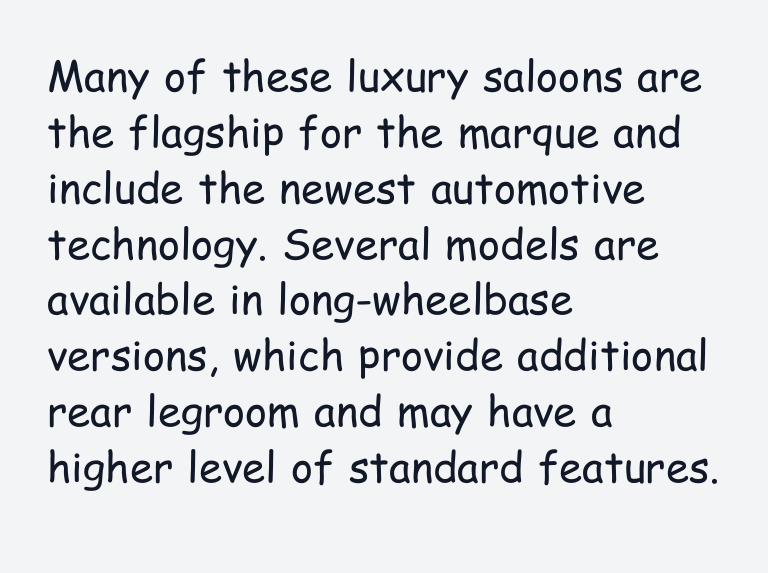
The image shows 42 px regular-weight, condensed sans-serif type, upright; set left-aligned, normal line spacing (1.33x), normal letter spacing, not underlined; low stroke contrast and a medium x-height.
